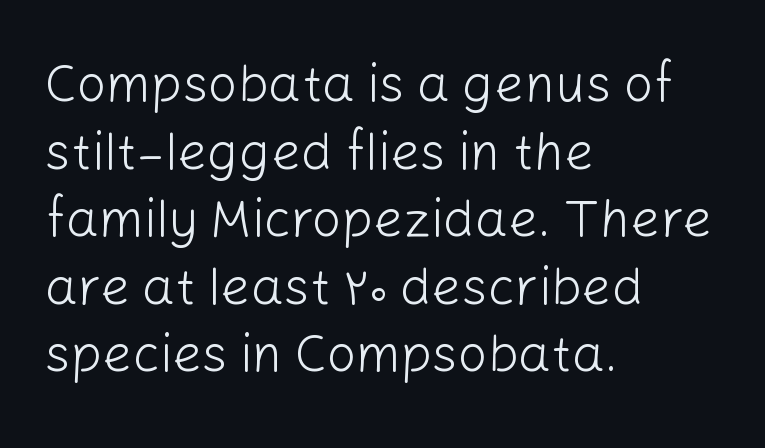
Quick note: not italic, upright. Line starts are locked; line ends wander. The typesetting does not lean heavy: it is not bold. Students, observe: this is what conventionally led text looks like. Nobody touched the tracking dial on this one. These lines are rendered in a variable-pitch font.
